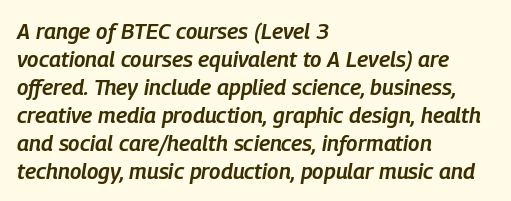
{"italic": "yes", "lean": "right", "slant_degrees": 9, "bold": "semi", "underline": "no", "align": "left", "line_spacing": "normal", "line_spacing_ratio": 1.27, "letter_spacing": "normal", "letter_spacing_em": 0.0, "glyph_px": 22}
